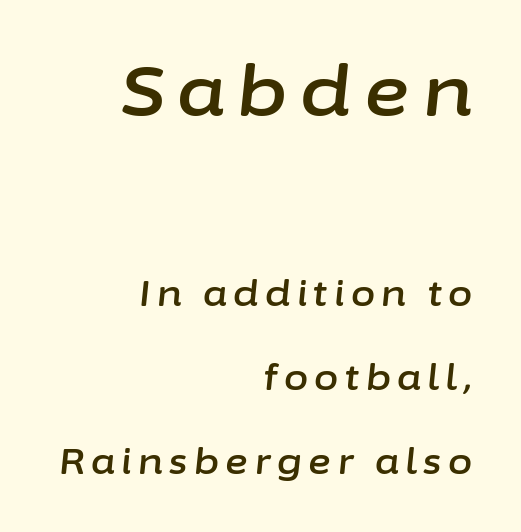
The image shows 70 px text type, italic (leaning right); set right-aligned, loose line spacing (2.39x), not underlined; the first (top) block is 2.0x larger; low stroke contrast and a medium x-height.
